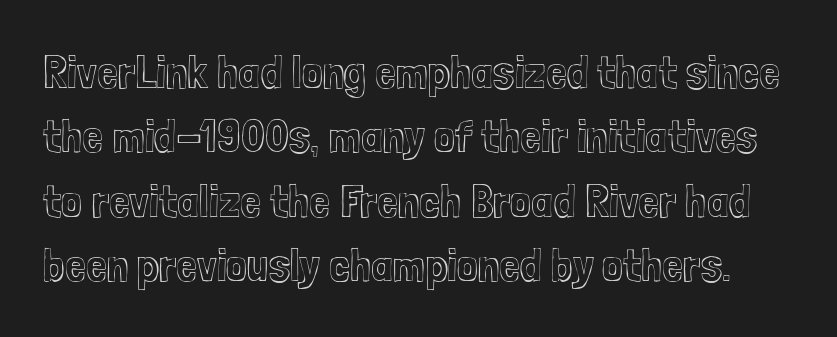
{"italic": "no", "width": "condensed", "x_height": "medium", "monospaced": "no", "underline": "no", "line_spacing": "normal", "line_spacing_ratio": 1.37, "letter_spacing": "normal", "letter_spacing_em": 0.0, "glyph_px": 47}
